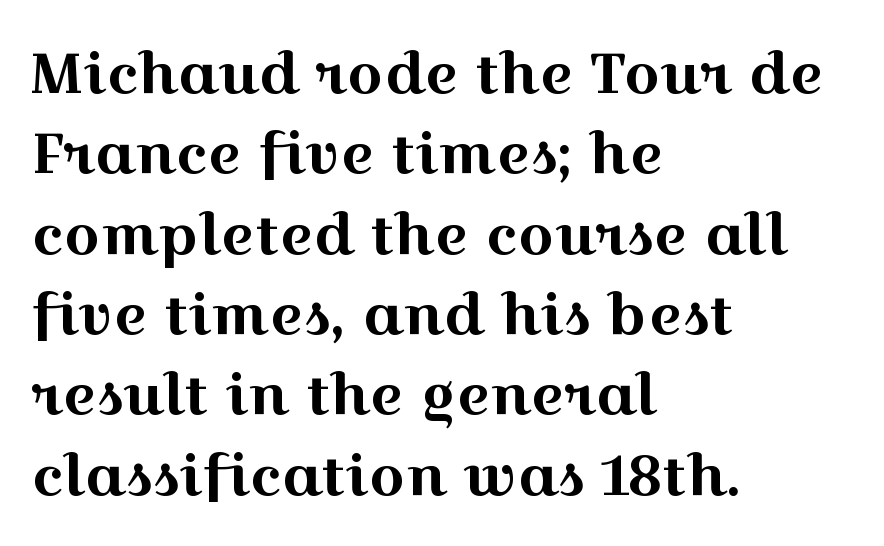
Q: Is the text italic (slanted)? A: No, it is upright.
Q: Is the typeface a serif or a sans-serif typeface? A: Serif.
Q: Is the text underlined? A: No.
Q: How is the paragraph aligned? A: Left-aligned.
Q: Is the spacing between letters normal or unusually wide? A: Normal.
Q: Is the spacing between lines tight, normal or loose? A: Normal.
Q: Width (condensed, normal, or wide)? A: Wide.
Q: x-height? A: Medium.
Q: Monospaced? A: No.
